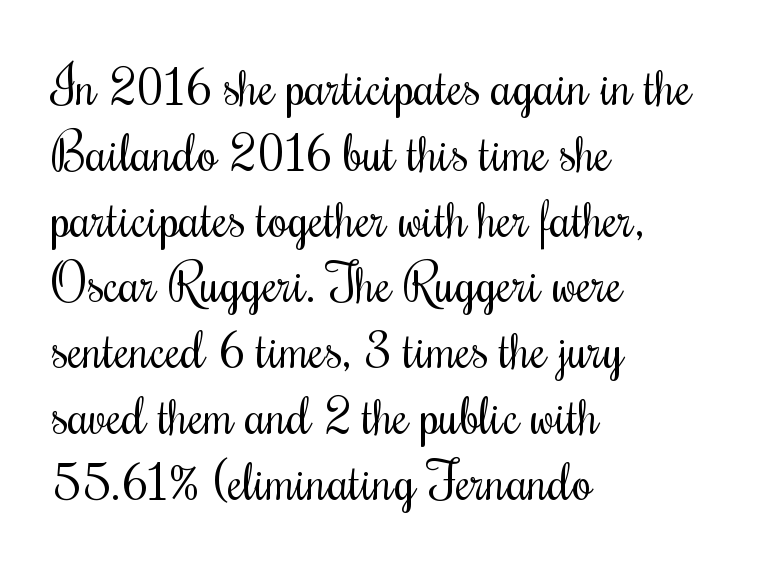
The tracking reads as untouched default to a designer's eye. Compared with typical paragraphs, the rows here are spaced about the same. Weight: in the light-to-regular range. The rendering anchors every line to the left-hand side.
